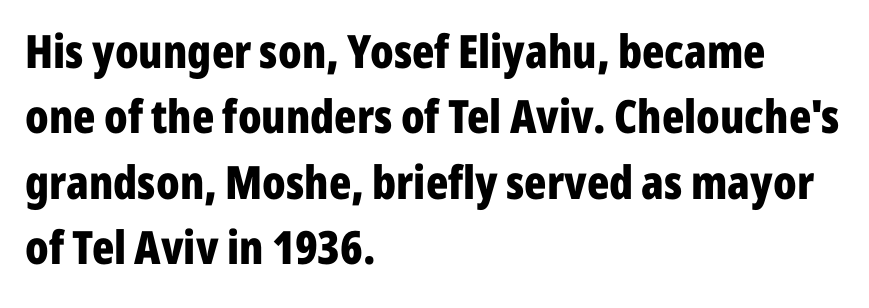
Regarding leading, the lines here are spaced in the standard way. The ragged edge is on the right, which tells us the setting is flush left. Rendered with straight, roman letterforms. Glance below the letters and you will spot only blank space. The typesetting leans heavy: a genuine bold. Font category for this specimen: sans-serif.
